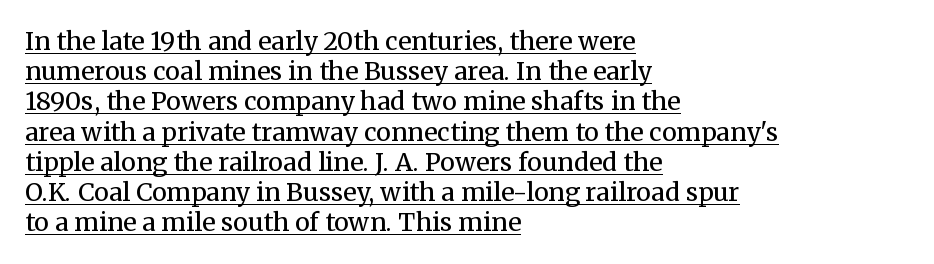
The image shows 25 px text type, upright; set left-aligned, line spacing 1.21x, normal letter spacing, underlined.
